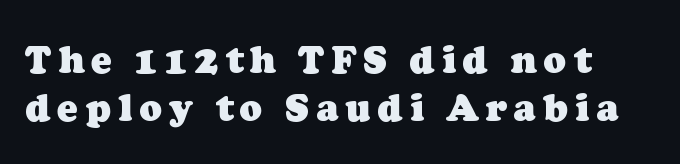
The image shows 38 px heavy serif type; set left-aligned, normal line spacing (1.27x), not underlined; low stroke contrast and a medium x-height.
